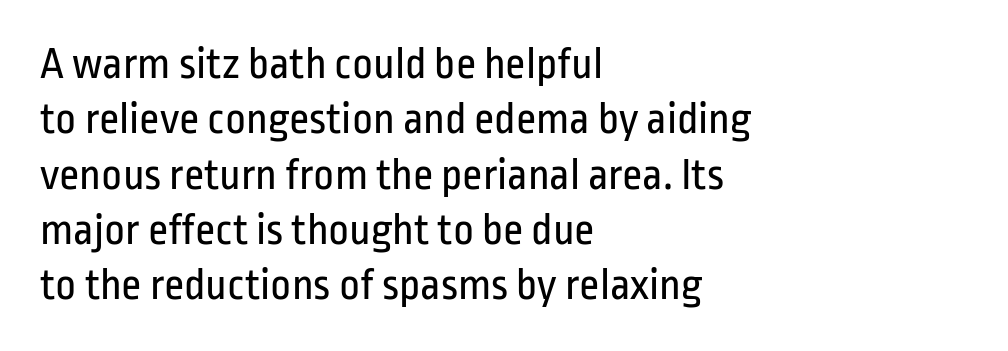
{"serif": "no", "italic": "no", "bold": "no", "weight": "regular", "width": "condensed", "stroke_contrast": "low", "x_height": "medium", "monospaced": "no", "underline": "no", "align": "left", "line_spacing_ratio": 1.23, "letter_spacing": "normal", "letter_spacing_em": 0.0, "glyph_px": 45}
